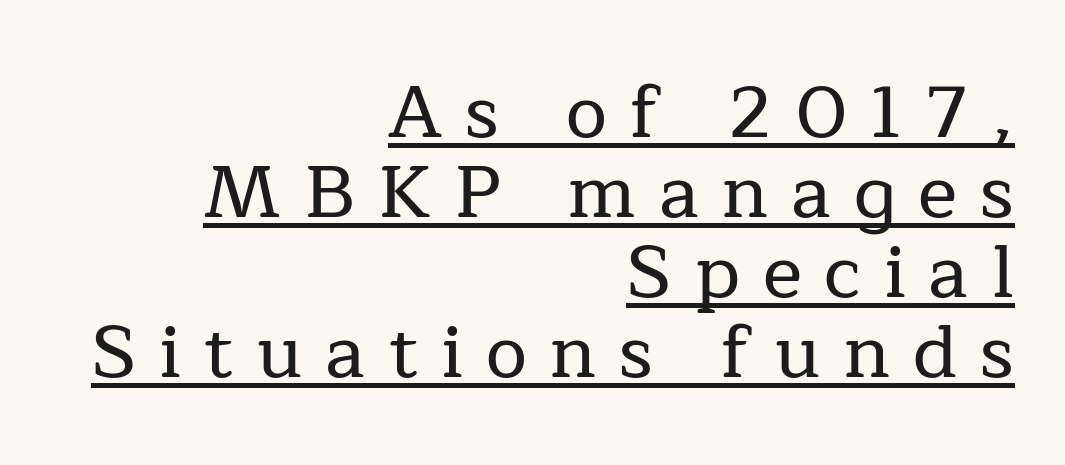
The lines are quadded right. Ordinary non-slanted type is in use. Beneath each row of characters lies a ruled line. You can tell from the footed stems that serif type was used. Notice how descenders almost collide with the ascenders below — that's tight leading.
